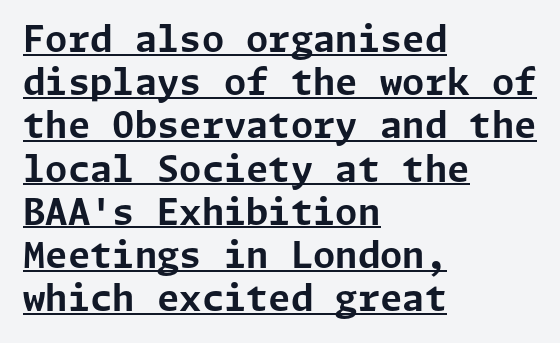
Q: Is the text bold? A: Yes.
Q: Is the text italic (slanted)? A: No, it is upright.
Q: Is the typeface a serif or a sans-serif typeface? A: Sans-serif.
Q: Is the text underlined? A: Yes.
Q: How is the paragraph aligned? A: Left-aligned.
Q: Is the spacing between letters normal or unusually wide? A: Normal.
Q: Width (condensed, normal, or wide)? A: Normal.
Q: Stroke contrast? A: Low.
Q: x-height? A: Medium.
